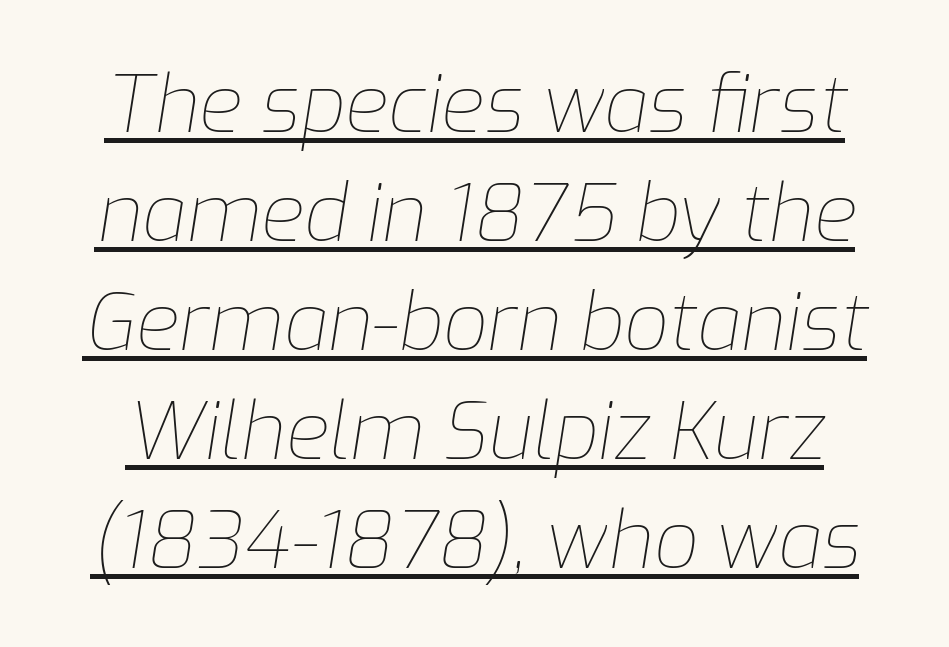
Q: Is the text bold? A: No.
Q: Is the text italic (slanted)? A: Yes, it leans right by about 9 degrees.
Q: Is the text underlined? A: Yes.
Q: Is the spacing between letters normal or unusually wide? A: Normal.
Q: Is the spacing between lines tight, normal or loose? A: Normal.
Q: Width (condensed, normal, or wide)? A: Normal.
Q: Stroke contrast? A: Low.
Q: x-height? A: Medium.
Q: Monospaced? A: No.
